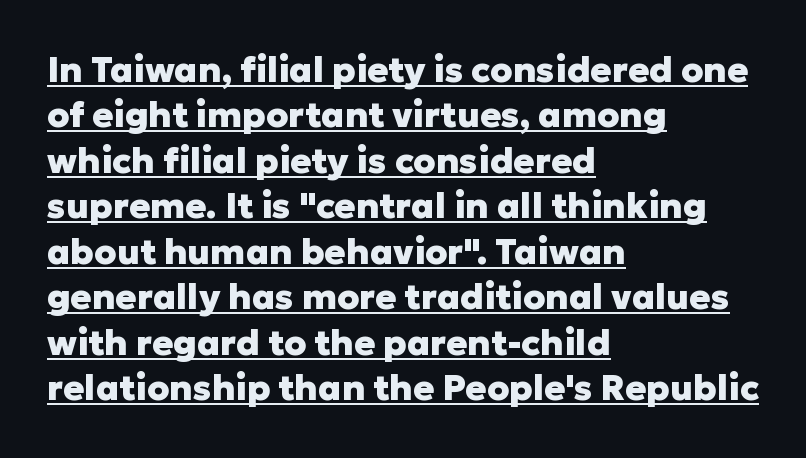
In designer terms, the underline attribute is active on this setting. Alignment: flush left. The face used here is rendered with its standard letterfit. These lines are rendered in a variable-pitch font.
